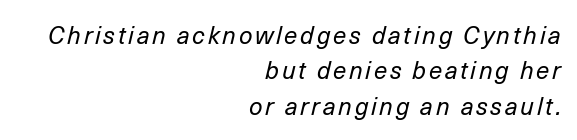
The rag falls on the left side of this text block. If you drew a line through each stem, it would be angled. This reads as an unemphasized weight, regular at the heaviest. Honestly, there is no underline to notice here at all.
